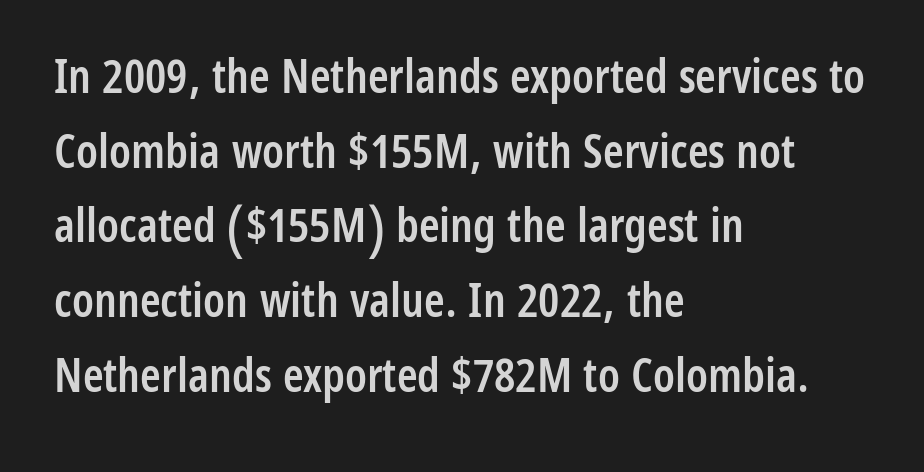
Think of a printed novel: that variable character pitch is what you see here. Leading: standard. Nothing sits at the stroke ends, so this counts as sans-serif. Typeset ragged right — the left edge is the straight one. This is moderately heavy type, rendered in semibold.
